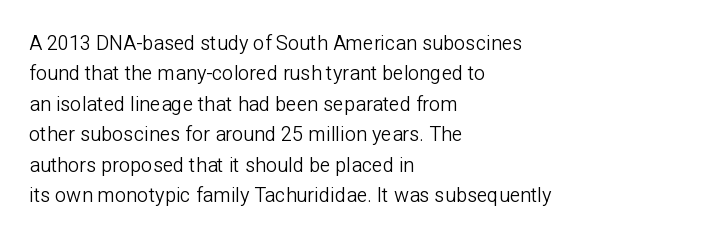
The typesetting does not lean heavy: it is not bold. Words appear dense and cohesive because spacing is normal. Every character sits straight up, as roman type does. What's the leading like? Ordinary, nothing unusual. Glance below the letters and you will spot only blank space.
